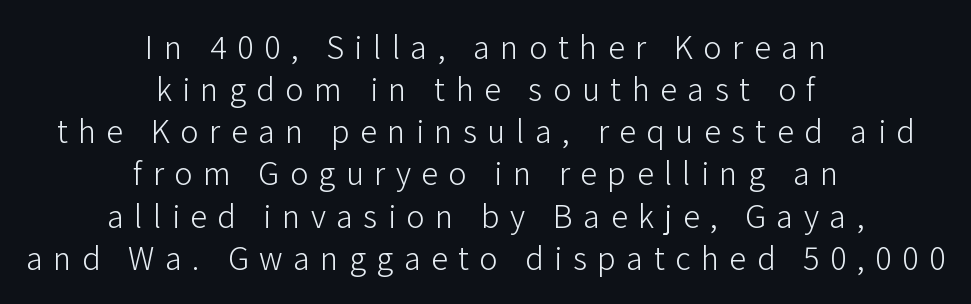
It's the straight-up-and-down kind of type. Compared with a typical body face, this is equally light or lighter still. The letters advance in unequal steps, a hallmark of proportional type. A typesetter would label this face a sans. Both edges are ragged and mirror each other, which tells us the setting is centered.
